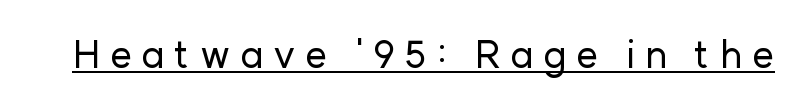
Q: Is the text italic (slanted)? A: No, it is upright.
Q: Is the typeface a serif or a sans-serif typeface? A: Sans-serif.
Q: Is the text underlined? A: Yes.
Q: Is the spacing between letters normal or unusually wide? A: Unusually wide.
Q: Width (condensed, normal, or wide)? A: Normal.
Q: Stroke contrast? A: Low.
Q: x-height? A: Medium.
Q: Monospaced? A: No.
